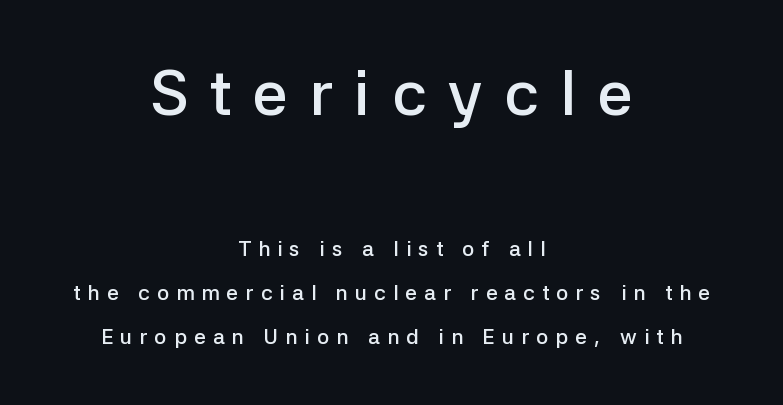
Q: Is the text bold? A: Semi-bold.
Q: Is the text italic (slanted)? A: No, it is upright.
Q: Is the typeface a serif or a sans-serif typeface? A: Sans-serif.
Q: Is the text underlined? A: No.
Q: How is the paragraph aligned? A: Centered.
Q: Is the spacing between letters normal or unusually wide? A: Unusually wide.
Q: Is the spacing between lines tight, normal or loose? A: Loose.
Q: Which block of text is set in a larger size, the first (top) or the second (bottom)? A: The first (top) one.
Q: Width (condensed, normal, or wide)? A: Normal.
Q: Stroke contrast? A: Low.
Q: x-height? A: Medium.
Q: Monospaced? A: No.
